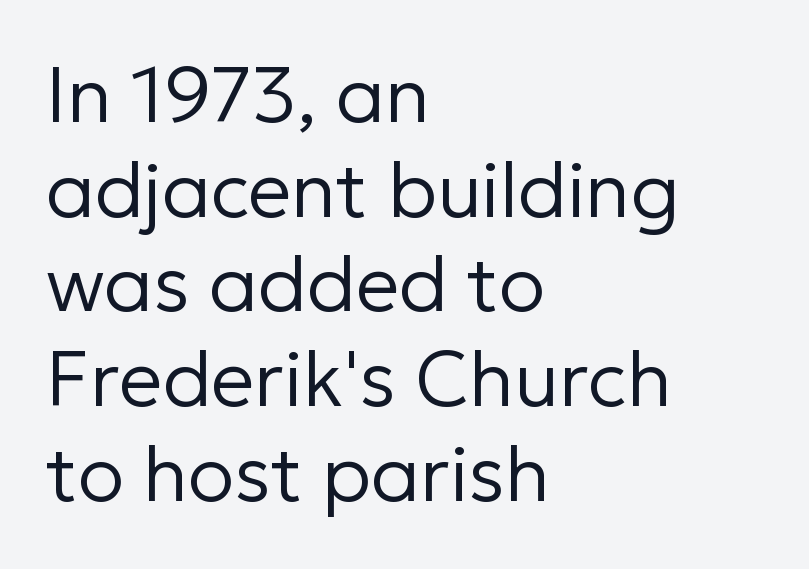
{"serif": "no", "italic": "no", "bold": "no", "weight": "regular", "width": "normal", "stroke_contrast": "low", "x_height": "medium", "monospaced": "no", "underline": "no", "align": "left", "line_spacing_ratio": 1.23, "letter_spacing": "normal", "letter_spacing_em": 0.0, "glyph_px": 77}
